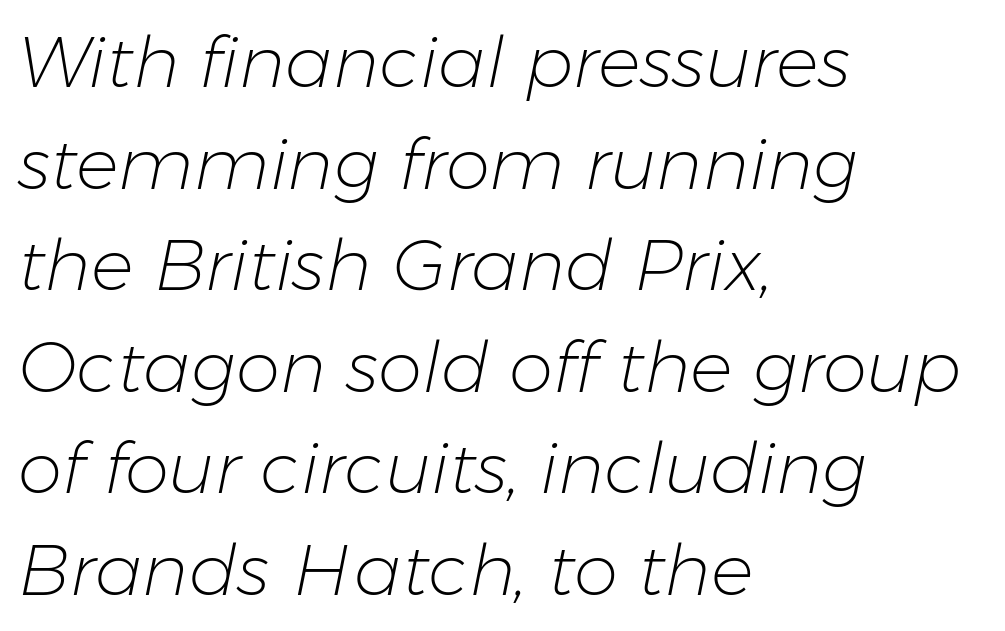
The image shows 71 px light type, italic (leaning right); set left-aligned, normal line spacing (1.43x), normal letter spacing, not underlined; low stroke contrast and a medium x-height.
